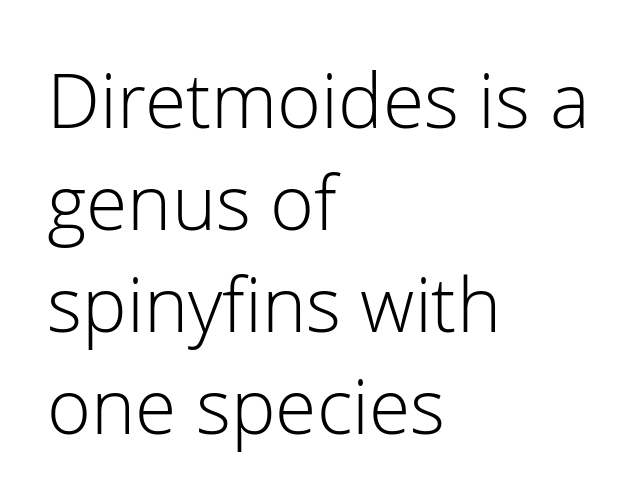
The image shows 75 px light sans-serif type, upright; set left-aligned, normal line spacing (1.36x), normal letter spacing, not underlined; low stroke contrast and a medium x-height.
